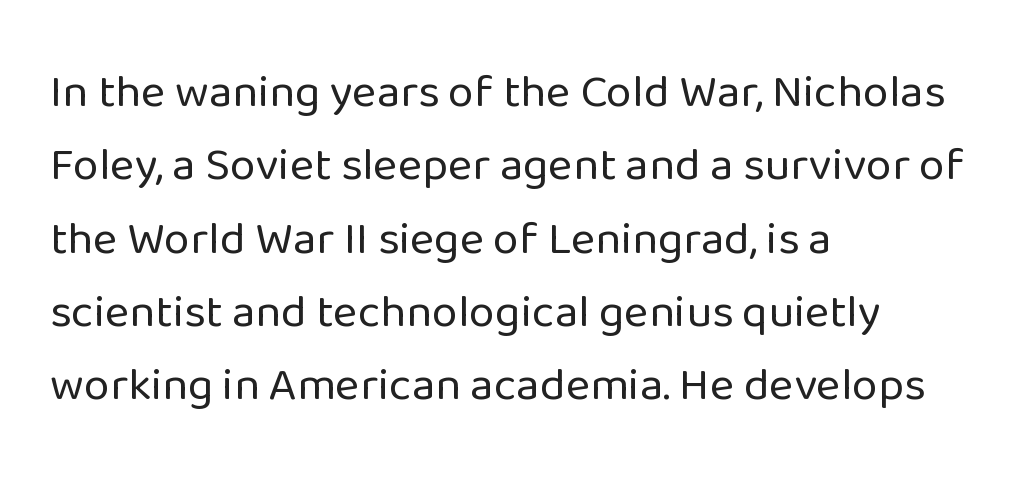
The image shows 47 px regular-weight sans-serif type, upright; set left-aligned, normal line spacing (1.56x), normal letter spacing, not underlined; low stroke contrast and a medium x-height.
